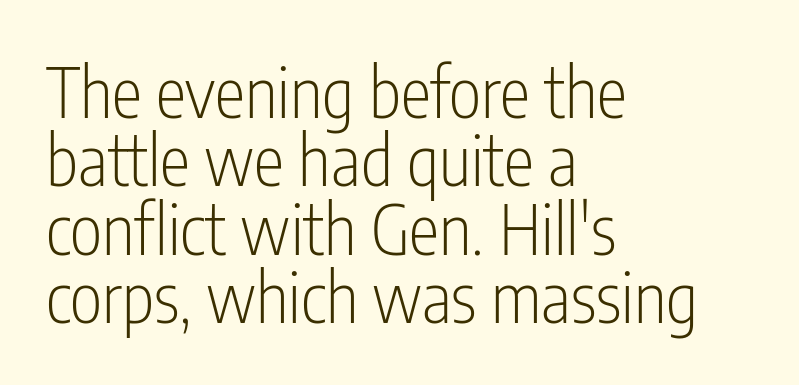
The axis of the letterforms is exactly vertical. Closely set lines give the paragraph a compact silhouette. The tracking reads as untouched default to a designer's eye. Anything drawn beneath the words? Only blank space.
